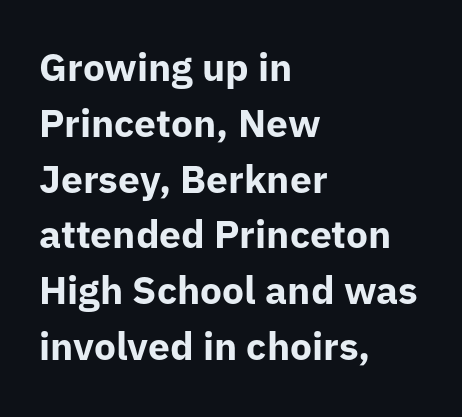
The image shows 39 px bold sans-serif type, upright; set left-aligned, normal line spacing (1.43x), normal letter spacing, not underlined; low stroke contrast and a medium x-height.
